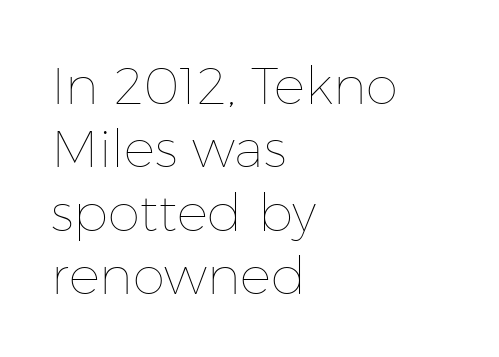
Q: Is the text bold? A: No.
Q: Is the text italic (slanted)? A: No, it is upright.
Q: Is the text underlined? A: No.
Q: How is the paragraph aligned? A: Left-aligned.
Q: Is the spacing between letters normal or unusually wide? A: Normal.
Q: Width (condensed, normal, or wide)? A: Normal.
Q: Stroke contrast? A: Low.
Q: x-height? A: Medium.
Q: Monospaced? A: No.
